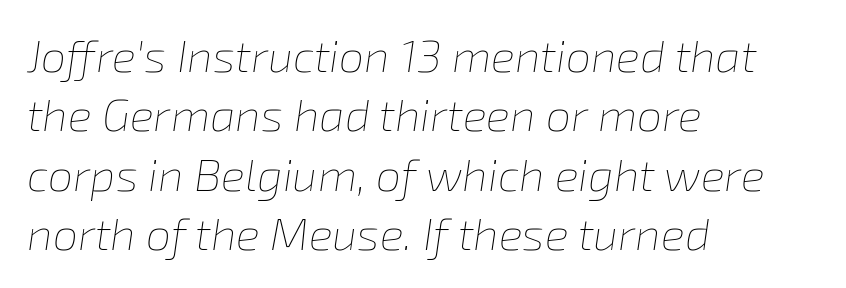
{"italic": "yes", "lean": "right", "slant_degrees": 8, "bold": "no", "weight": "thin", "width": "normal", "stroke_contrast": "low", "x_height": "medium", "monospaced": "no", "underline": "no", "align": "left", "line_spacing": "normal", "line_spacing_ratio": 1.32, "letter_spacing": "normal", "letter_spacing_em": 0.0, "glyph_px": 45}
